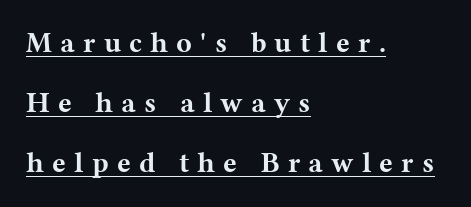
The image shows 29 px bold, wide serif type, upright; set left-aligned, loose line spacing (2.07x), unusually wide letter spacing (+0.28 em), underlined; medium stroke contrast and a medium x-height.
